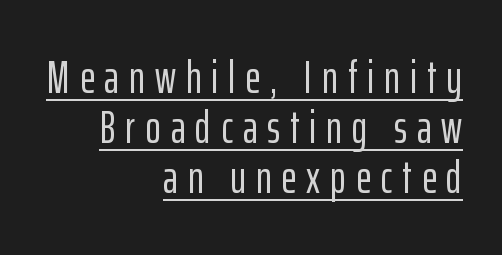
Q: Is the text italic (slanted)? A: No, it is upright.
Q: Is the typeface a serif or a sans-serif typeface? A: Sans-serif.
Q: Is the text underlined? A: Yes.
Q: How is the paragraph aligned? A: Right-aligned.
Q: Is the spacing between letters normal or unusually wide? A: Unusually wide.
Q: Is the spacing between lines tight, normal or loose? A: Tight.
Q: Width (condensed, normal, or wide)? A: Condensed.
Q: Stroke contrast? A: Low.
Q: x-height? A: Medium.
Q: Monospaced? A: No.
